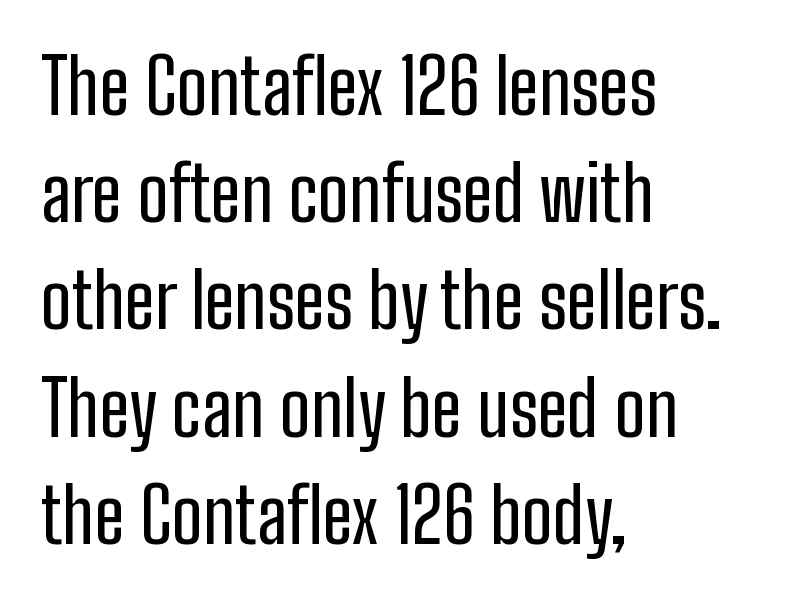
{"serif": "no", "italic": "no", "width": "condensed", "stroke_contrast": "low", "x_height": "medium", "monospaced": "no", "underline": "no", "align": "left", "line_spacing": "normal", "line_spacing_ratio": 1.43, "letter_spacing": "normal", "letter_spacing_em": 0.0, "glyph_px": 75}
